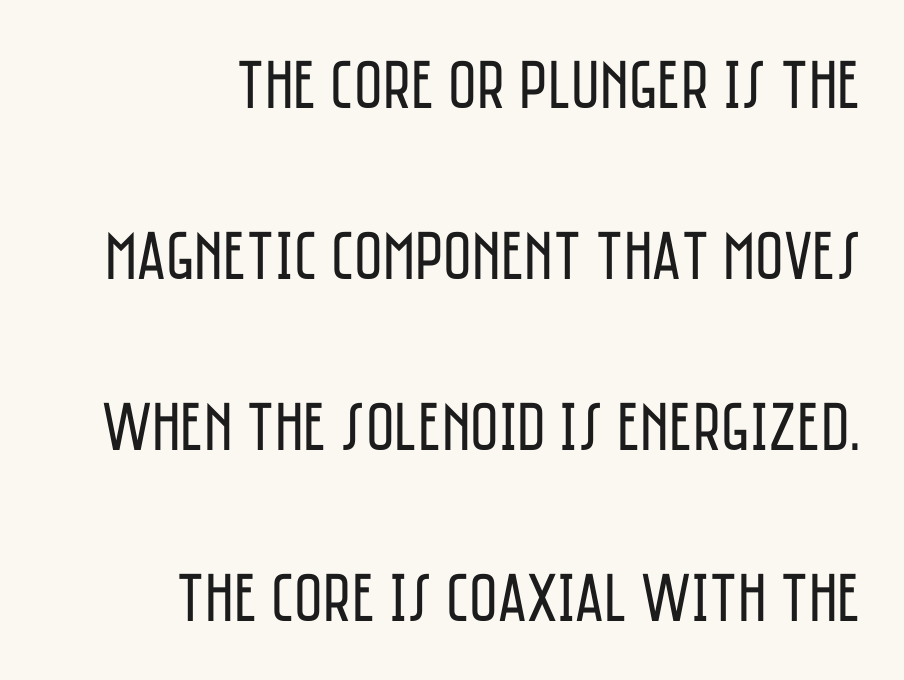
Q: Is the text bold? A: No.
Q: Is the text italic (slanted)? A: No, it is upright.
Q: Is the typeface a serif or a sans-serif typeface? A: Sans-serif.
Q: Is the text underlined? A: No.
Q: How is the paragraph aligned? A: Right-aligned.
Q: Is the spacing between letters normal or unusually wide? A: Normal.
Q: Is the spacing between lines tight, normal or loose? A: Loose.
Q: Width (condensed, normal, or wide)? A: Condensed.
Q: Stroke contrast? A: Low.
Q: x-height? A: Large.
Q: Monospaced? A: No.
